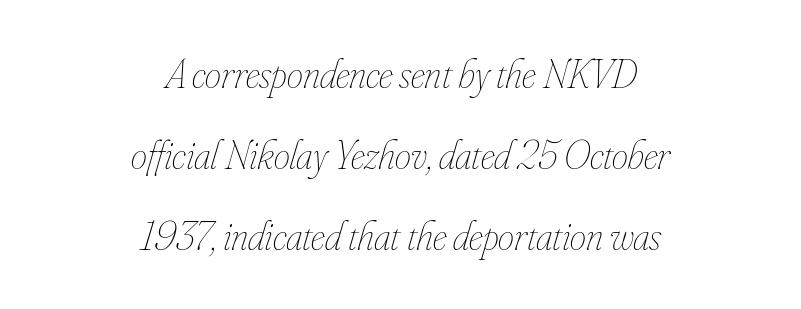
Q: Is the text bold? A: No.
Q: Is the text italic (slanted)? A: Yes, it leans right by about 16 degrees.
Q: Is the text underlined? A: No.
Q: How is the paragraph aligned? A: Centered.
Q: Is the spacing between letters normal or unusually wide? A: Normal.
Q: Is the spacing between lines tight, normal or loose? A: Loose.
Q: Width (condensed, normal, or wide)? A: Condensed.
Q: Stroke contrast? A: Low.
Q: x-height? A: Small.
Q: Monospaced? A: No.
